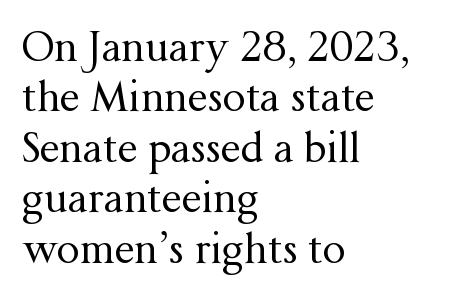
{"serif": "yes", "italic": "no", "bold": "no", "weight": "regular", "width": "normal", "stroke_contrast": "medium", "x_height": "medium", "monospaced": "no", "underline": "no", "align": "left", "line_spacing_ratio": 1.23, "letter_spacing": "normal", "letter_spacing_em": 0.0, "glyph_px": 41}
